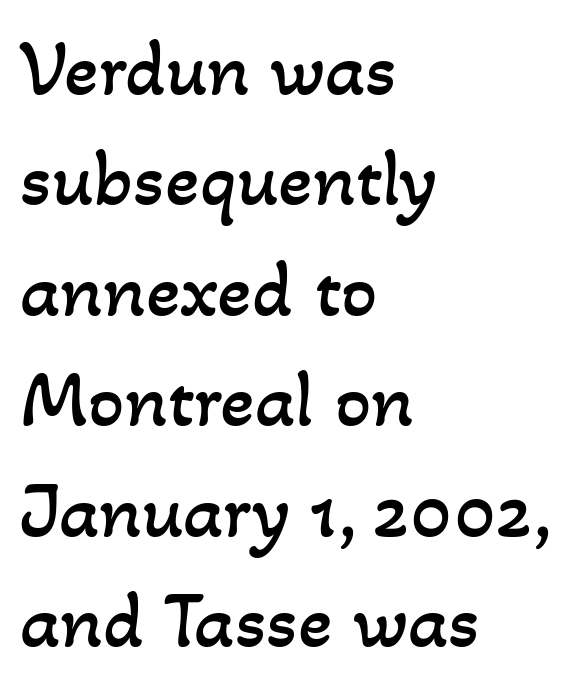
{"bold": "no", "weight": "regular", "width": "normal", "stroke_contrast": "low", "x_height": "small", "monospaced": "no", "underline": "no", "align": "left", "line_spacing": "normal", "line_spacing_ratio": 1.38, "letter_spacing": "normal", "letter_spacing_em": 0.0, "glyph_px": 80}
